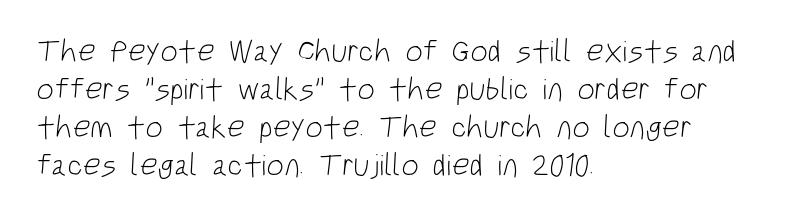
Short note: letters normally spaced. Letters have the restrained weight of plain body copy at most. You could not count columns in this text — the font is proportionally spaced. The letters carry no serifs — their stems end cleanly without finishing strokes.
